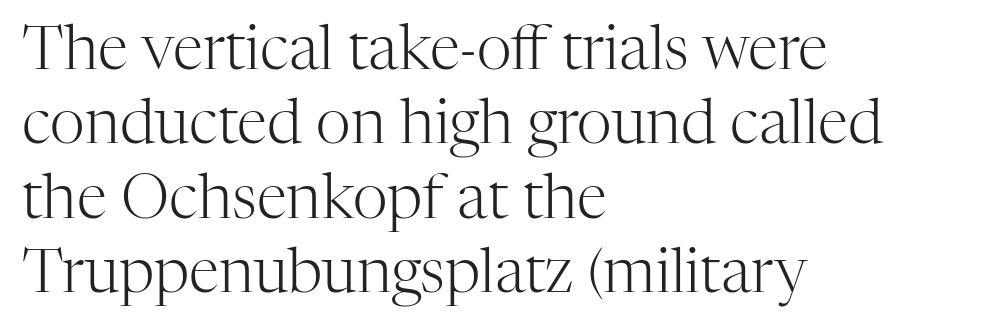
{"serif": "yes", "italic": "no", "bold": "no", "weight": "light", "width": "normal", "stroke_contrast": "high", "x_height": "medium", "monospaced": "no", "underline": "no", "align": "left", "line_spacing_ratio": 1.22, "letter_spacing": "normal", "letter_spacing_em": 0.0, "glyph_px": 61}
